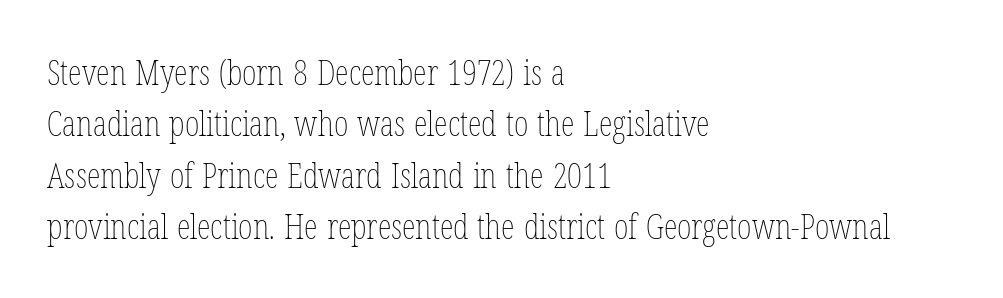
Reading down the block, your eye returns to a fixed left position each line. These lines are rendered in a variable-pitch font. One glance says typical: line gaps are just what's usual. Is the type heavy? It reads as light-to-regular instead. Is the letter spacing exaggerated? No — it looks like the ordinary default. The font's upright variant was chosen for this text.
